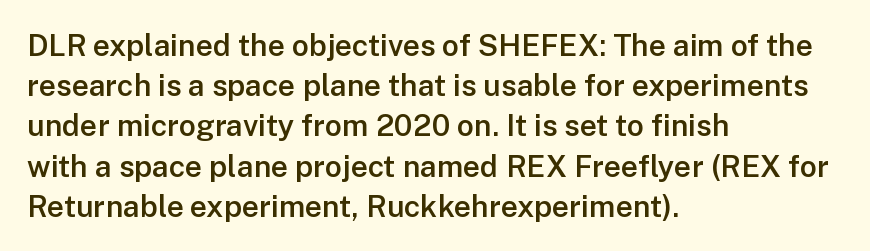
Q: Is the text bold? A: Semi-bold.
Q: Is the text italic (slanted)? A: No, it is upright.
Q: Is the typeface a serif or a sans-serif typeface? A: Sans-serif.
Q: Is the text underlined? A: No.
Q: How is the paragraph aligned? A: Left-aligned.
Q: Is the spacing between letters normal or unusually wide? A: Normal.
Q: Is the spacing between lines tight, normal or loose? A: Normal.
Q: Width (condensed, normal, or wide)? A: Normal.
Q: Stroke contrast? A: Low.
Q: x-height? A: Medium.
Q: Monospaced? A: No.
